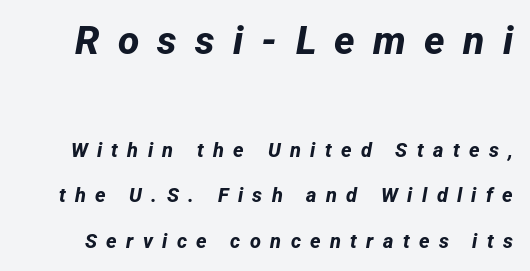
The font family rendered here belongs to the sans-serif group. This block would shrink considerably if given ordinary leading; it's expanded now. Every letter is thick-stroked: bold, no question. The face used here is proportionally spaced, like ordinary book or web type. Loose tracking; the words dissolve into strings of separated letters. The block sitting higher on the canvas is the one with enlarged characters.
